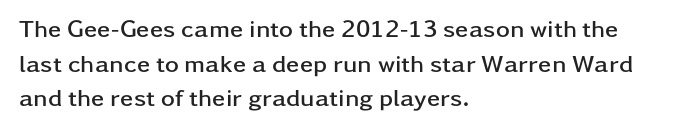
Q: Is the text bold? A: Yes.
Q: Is the text italic (slanted)? A: No, it is upright.
Q: Is the text underlined? A: No.
Q: How is the paragraph aligned? A: Left-aligned.
Q: Is the spacing between letters normal or unusually wide? A: Normal.
Q: Is the spacing between lines tight, normal or loose? A: Normal.
